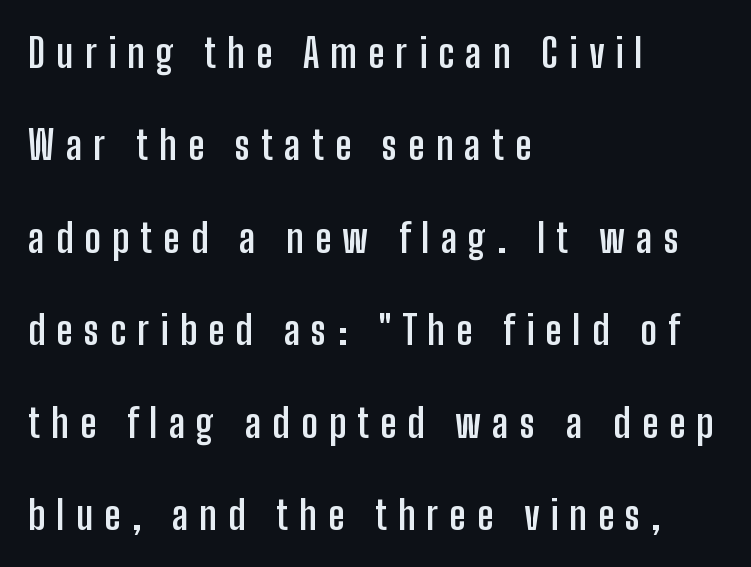
{"serif": "no", "italic": "no", "bold": "yes", "weight": "semibold", "width": "condensed", "stroke_contrast": "low", "x_height": "medium", "monospaced": "no", "underline": "no", "align": "left", "line_spacing": "loose", "line_spacing_ratio": 2.31, "letter_spacing": "wide", "letter_spacing_em": 0.28, "glyph_px": 40}
